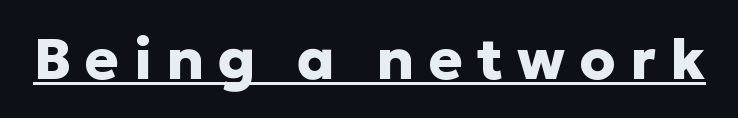
{"serif": "no", "italic": "no", "bold": "yes", "weight": "heavy", "width": "normal", "stroke_contrast": "low", "x_height": "medium", "monospaced": "no", "underline": "yes", "letter_spacing": "wide", "letter_spacing_em": 0.25, "glyph_px": 57}
